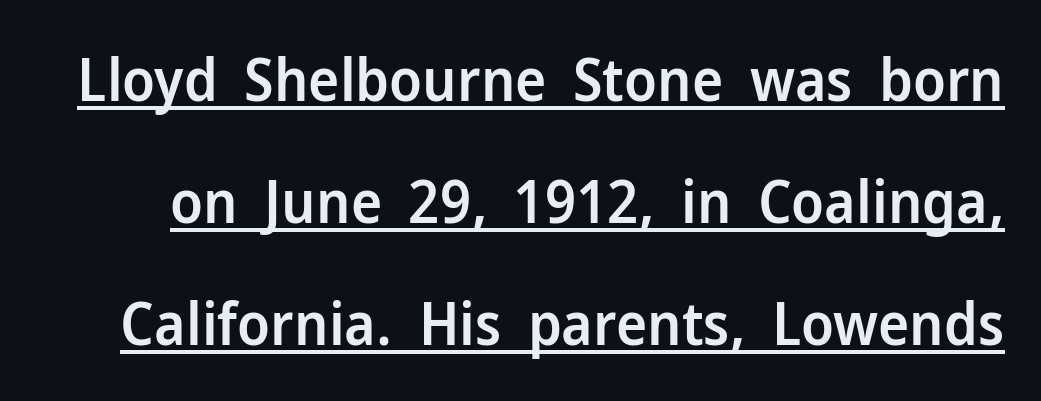
Like a heading marked for emphasis, these lines bear an underscore. In terms of letterspacing, this is plain default setting. You could fit nearly another row in the gap between these rows. The lettering stays uniformly vertical, giving the passage a roman look.
